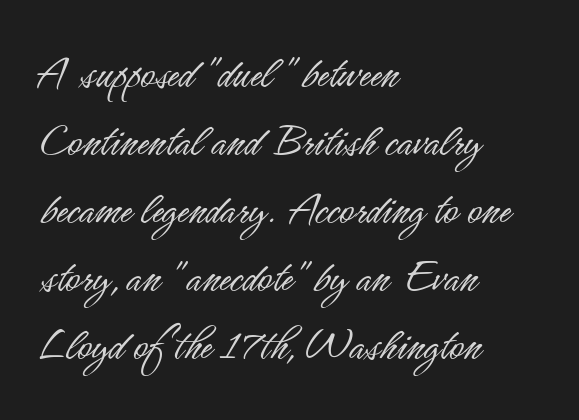
{"serif": "no", "bold": "no", "weight": "light", "width": "condensed", "stroke_contrast": "low", "x_height": "small", "monospaced": "no", "underline": "no", "align": "left", "line_spacing": "normal", "line_spacing_ratio": 1.39, "letter_spacing": "normal", "letter_spacing_em": 0.0, "glyph_px": 49}
